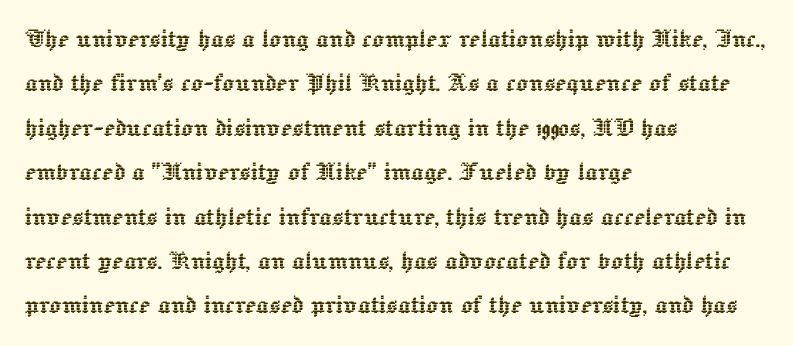
The image shows 30 px text type, upright; set left-aligned, normal line spacing (1.48x), normal letter spacing, not underlined; a medium x-height.
